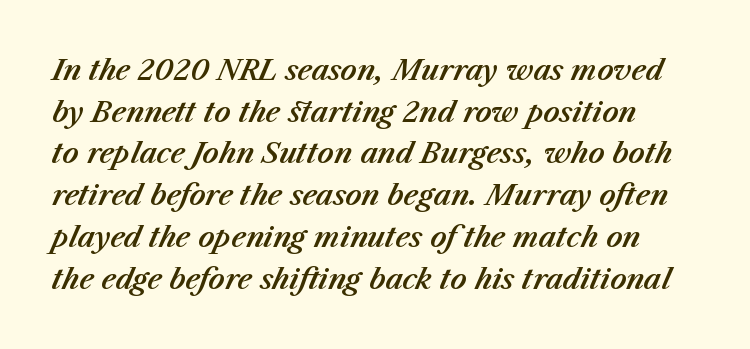
{"italic": "yes", "lean": "right", "slant_degrees": 23, "width": "normal", "stroke_contrast": "medium", "x_height": "medium", "monospaced": "no", "underline": "no", "line_spacing": "normal", "line_spacing_ratio": 1.49, "letter_spacing": "normal", "letter_spacing_em": 0.0, "glyph_px": 28}
